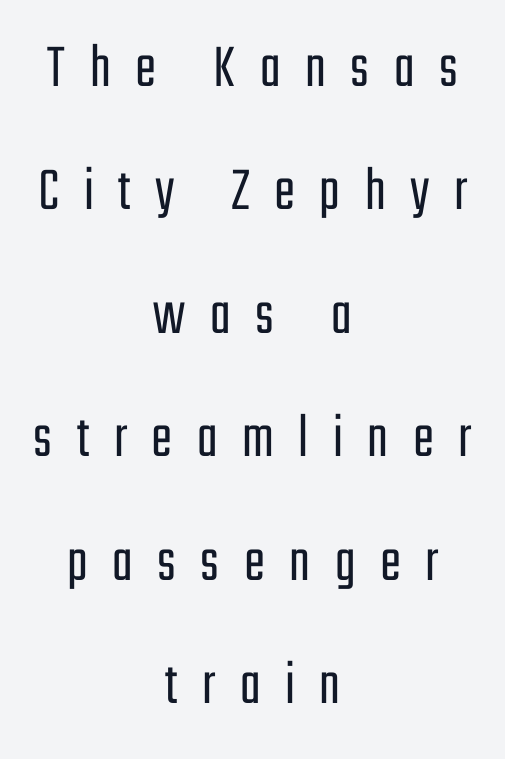
The image shows 63 px light, condensed sans-serif type, upright; set centered, loose line spacing (1.96x), unusually wide letter spacing (+0.39 em), not underlined; low stroke contrast and a medium x-height.
